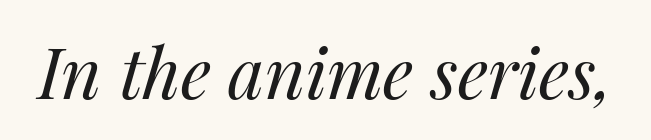
{"italic": "yes", "lean": "right", "slant_degrees": 14, "bold": "no", "weight": "regular", "width": "normal", "stroke_contrast": "medium", "x_height": "medium", "monospaced": "no", "underline": "no", "letter_spacing": "normal", "letter_spacing_em": 0.0, "glyph_px": 70}
